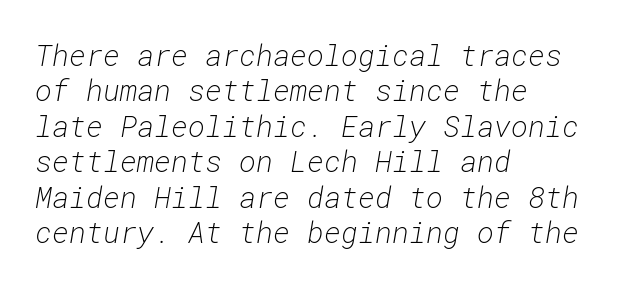
The image shows 29 px light type, italic (leaning right), monospaced; set left-aligned, line spacing 1.22x, normal letter spacing, not underlined; low stroke contrast and a medium x-height.
